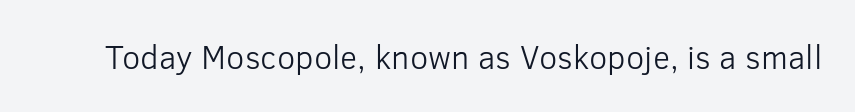
The image shows 33 px light sans-serif type, upright; set normal letter spacing, not underlined; low stroke contrast and a medium x-height.
